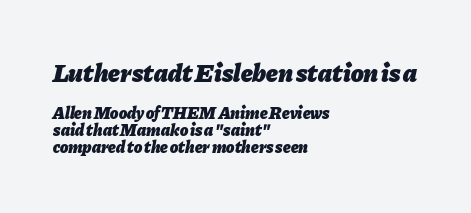
The image shows 26 px bold type, italic (leaning right); set left-aligned, tight line spacing (1.01x), normal letter spacing, not underlined; the first (top) block is 1.53x larger.
